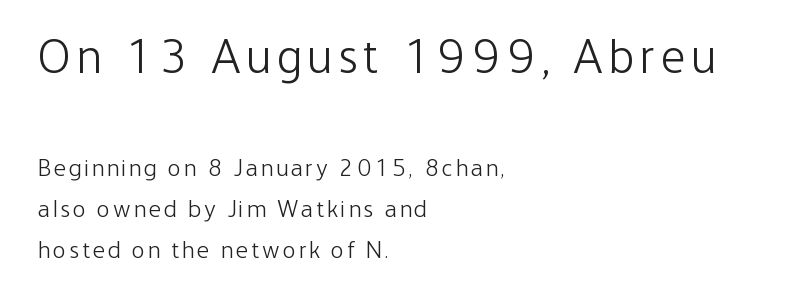
The image shows 48 px light, condensed sans-serif type, upright; set left-aligned, normal line spacing (1.7x), not underlined; the first (top) block is 2.0x larger; low stroke contrast and a medium x-height.
